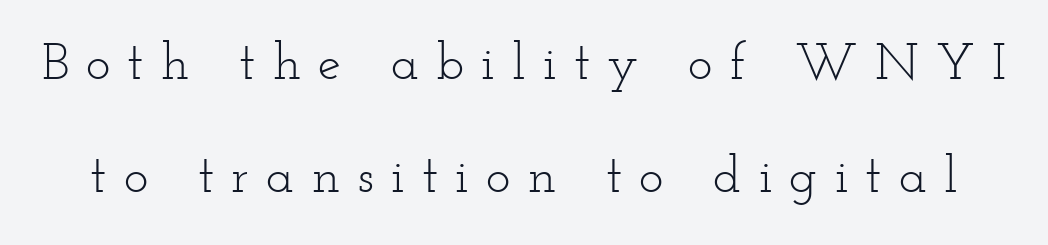
Substantial extra tracking has been applied to these lines. Letters rest on an invisible, unmarked baseline. Vertical stems look standard width or narrower in stroke. This sample has the flowing, uneven cadence of proportional lettering.
